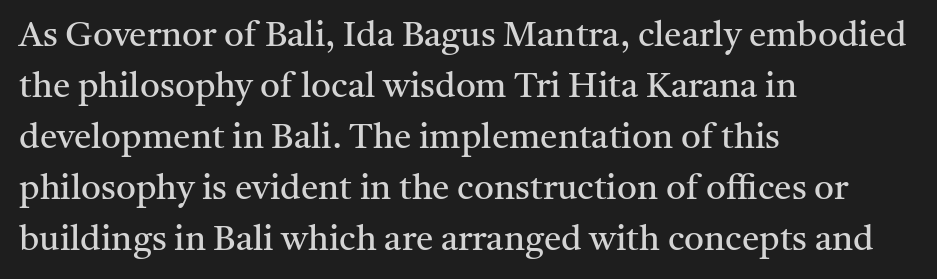
The image shows 35 px regular-weight serif type, upright; set left-aligned, normal line spacing (1.46x), normal letter spacing, not underlined; medium stroke contrast and a medium x-height.
